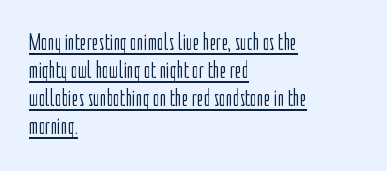
The image shows 23 px text type, upright; set left-aligned, line spacing 1.22x, normal letter spacing, underlined.
